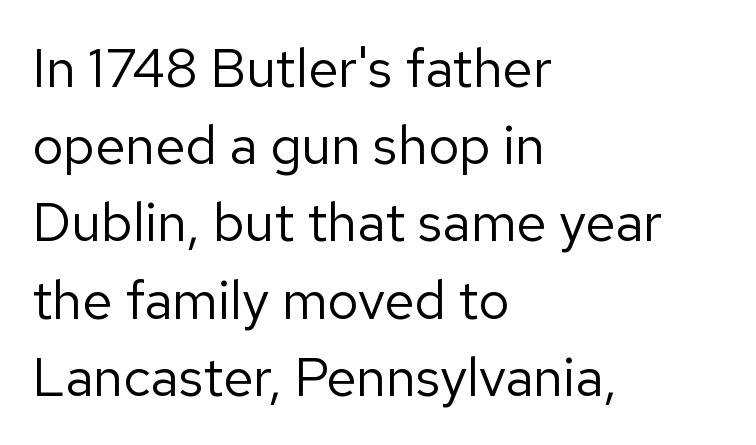
The image shows 54 px regular-weight sans-serif type, upright; set left-aligned, normal line spacing (1.43x), normal letter spacing, not underlined; low stroke contrast and a medium x-height.
